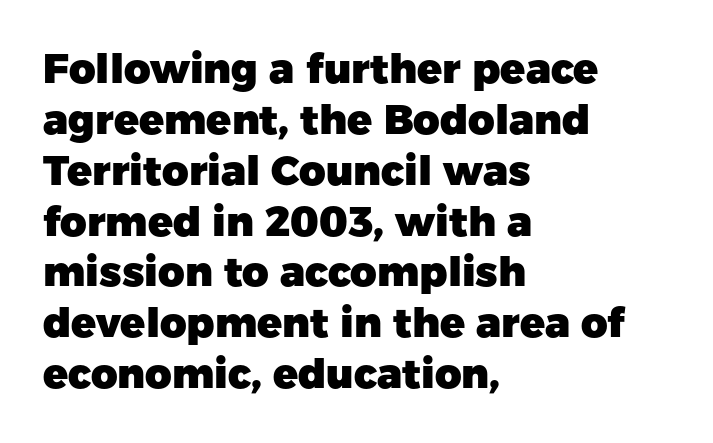
Q: Is the text bold? A: Yes.
Q: Is the text italic (slanted)? A: No, it is upright.
Q: Is the typeface a serif or a sans-serif typeface? A: Sans-serif.
Q: Is the text underlined? A: No.
Q: How is the paragraph aligned? A: Left-aligned.
Q: Is the spacing between letters normal or unusually wide? A: Normal.
Q: Width (condensed, normal, or wide)? A: Normal.
Q: Stroke contrast? A: Low.
Q: x-height? A: Medium.
Q: Monospaced? A: No.
